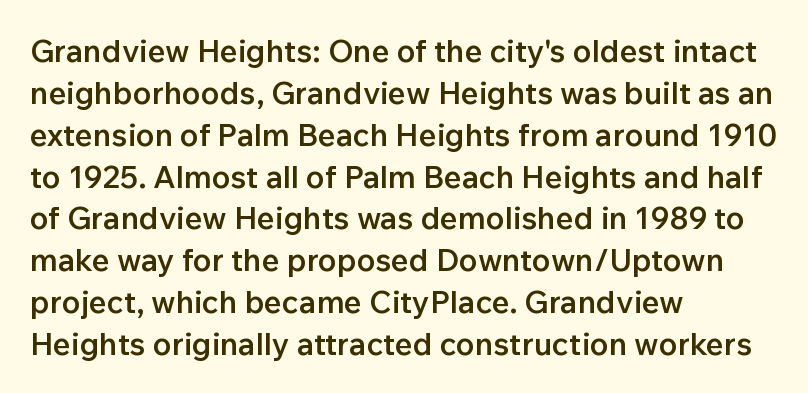
{"serif": "no", "italic": "no", "bold": "semi", "weight": "semibold", "width": "normal", "stroke_contrast": "low", "x_height": "medium", "monospaced": "no", "underline": "no", "align": "left", "line_spacing": "normal", "line_spacing_ratio": 1.35, "letter_spacing": "normal", "letter_spacing_em": 0.0, "glyph_px": 31}
